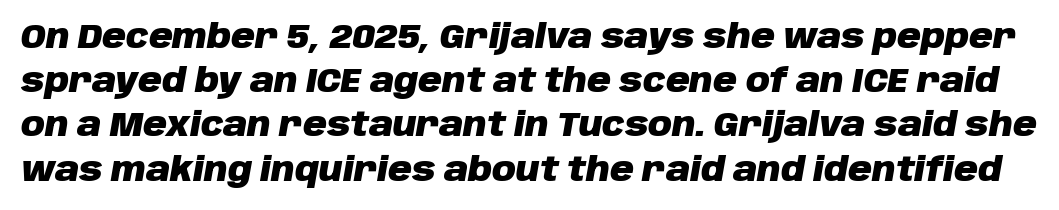
Every character sits at an angle, as italics do. As a designer I'd log this as weight 700, bold. A normal amount of white space separates one row of letters from the next. A clean baseline with only descenders dipping below it. Tracking value appears to be zero — textbook default spacing. The passage shown is typed in a proportional face where columns would drift.
